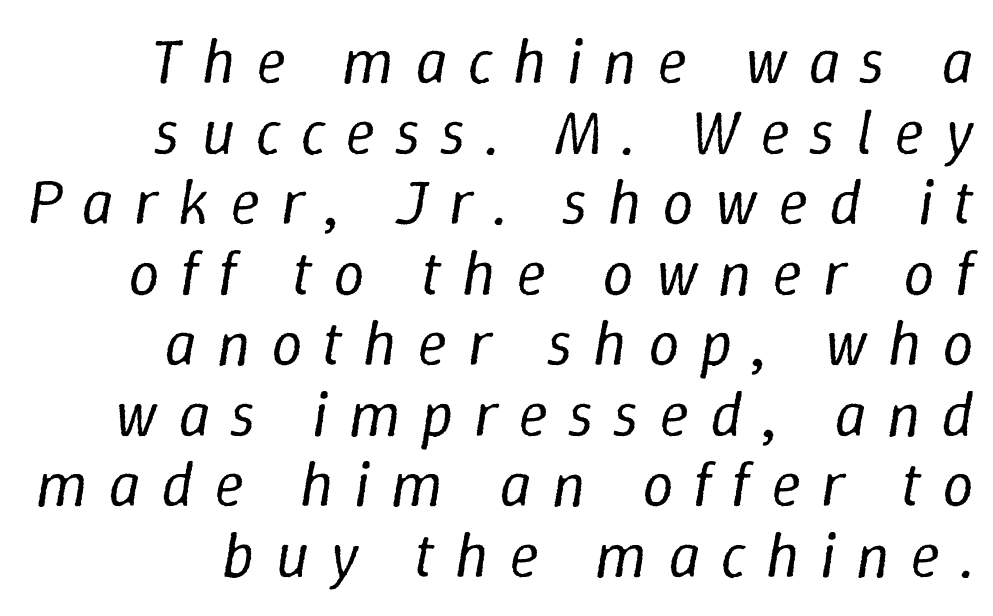
The image shows 63 px regular-weight type, italic (leaning right); set right-aligned, tight line spacing (1.12x), unusually wide letter spacing (+0.32 em), not underlined; low stroke contrast and a medium x-height.
